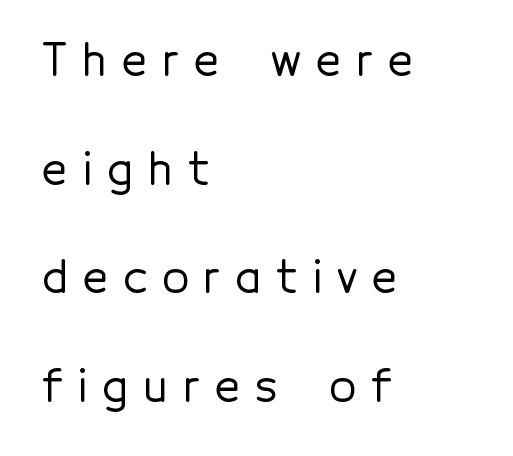
The image shows 44 px sans-serif type, upright; set left-aligned, loose line spacing (2.47x), unusually wide letter spacing (+0.34 em), not underlined; a medium x-height.
